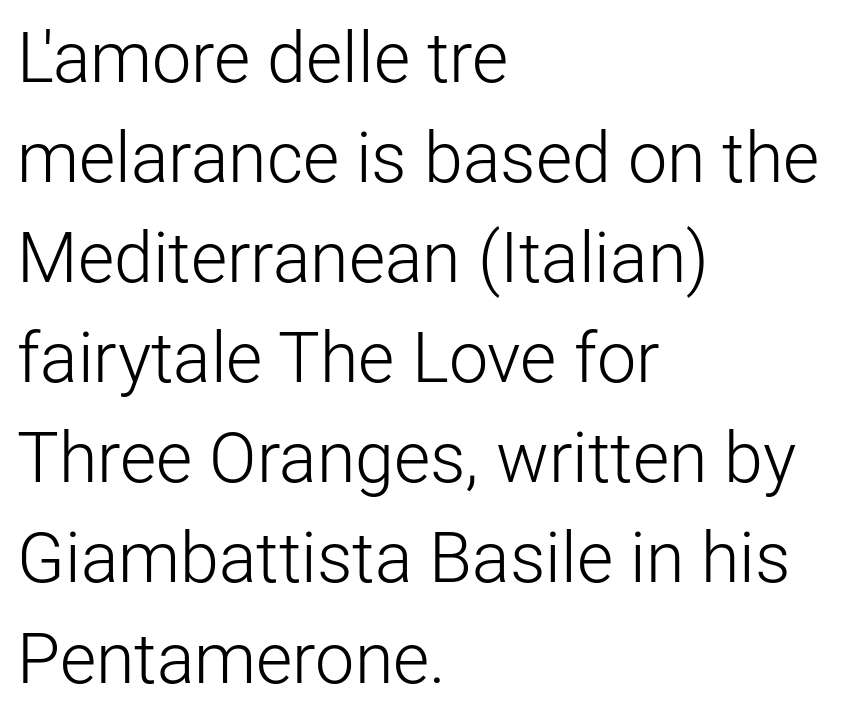
This rendering employs a face without finishing strokes, i.e., a sans-serif. Is the stroke heavy? The answer is a plain regular-or-lighter. This rendering leaves character spacing at its baseline value. These lines are rendered in a variable-pitch font.
